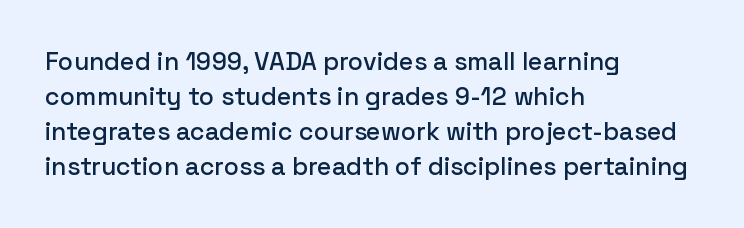
Q: Is the text italic (slanted)? A: No, it is upright.
Q: Is the text underlined? A: No.
Q: How is the paragraph aligned? A: Left-aligned.
Q: Is the spacing between letters normal or unusually wide? A: Normal.
Q: Is the spacing between lines tight, normal or loose? A: Normal.
